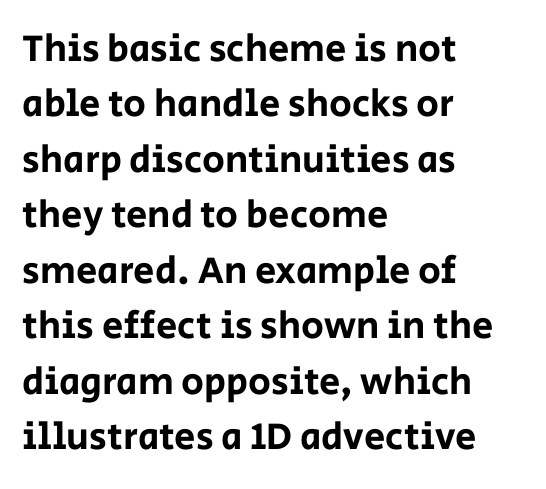
This rendering employs a face without finishing strokes, i.e., a sans-serif. Proportional: the letters do not fall into vertical columns. The space beneath each line is pristine and unruled. Is the block centered? No — it sits flush against the left margin.
